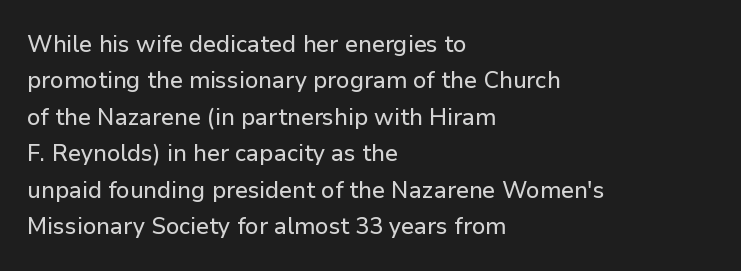
A normal amount of white space separates one row of letters from the next. Is there any slant? The stems are plumb. Nobody touched the tracking dial on this one. Quick note: underline off.
